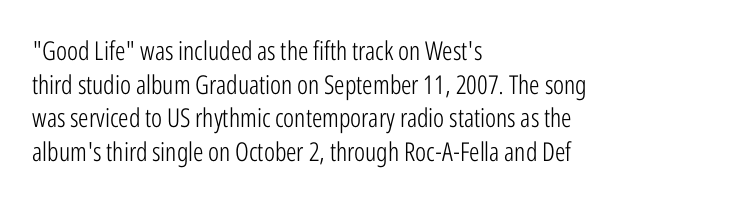
Q: Is the text bold? A: No.
Q: Is the text italic (slanted)? A: No, it is upright.
Q: Is the text underlined? A: No.
Q: How is the paragraph aligned? A: Left-aligned.
Q: Is the spacing between letters normal or unusually wide? A: Normal.
Q: Is the spacing between lines tight, normal or loose? A: Normal.
